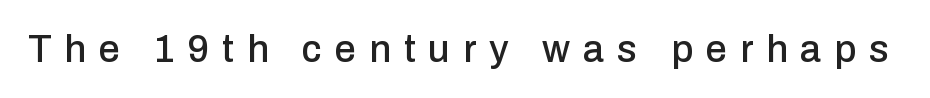
The image shows 38 px sans-serif type, upright; set unusually wide letter spacing (+0.34 em), not underlined; low stroke contrast and a medium x-height.
